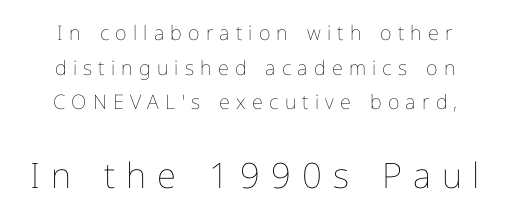
Q: Is the text bold? A: No.
Q: Is the text italic (slanted)? A: No, it is upright.
Q: Is the text underlined? A: No.
Q: How is the paragraph aligned? A: Centered.
Q: Is the spacing between letters normal or unusually wide? A: Unusually wide.
Q: Which block of text is set in a larger size, the first (top) or the second (bottom)? A: The second (bottom) one.
Q: Width (condensed, normal, or wide)? A: Normal.
Q: Stroke contrast? A: Low.
Q: x-height? A: Medium.
Q: Monospaced? A: No.
